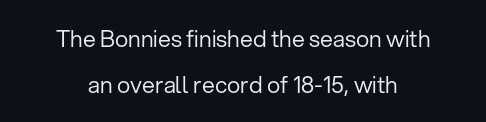
{"italic": "no", "bold": "no", "underline": "no", "align": "center", "line_spacing": "loose", "line_spacing_ratio": 2.0, "letter_spacing": "normal", "letter_spacing_em": 0.0, "glyph_px": 23}
